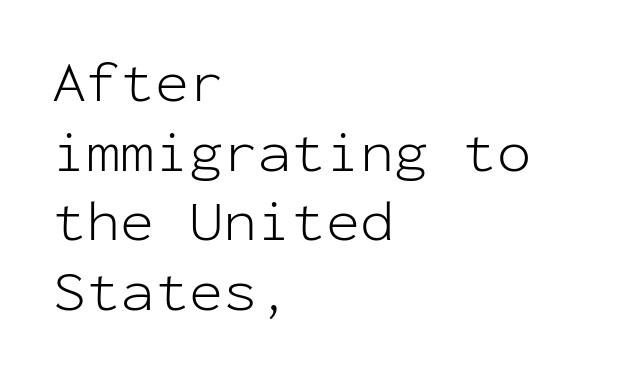
The image shows 57 px light sans-serif type, upright, monospaced; set left-aligned, line spacing 1.22x, normal letter spacing, not underlined; low stroke contrast and a medium x-height.
